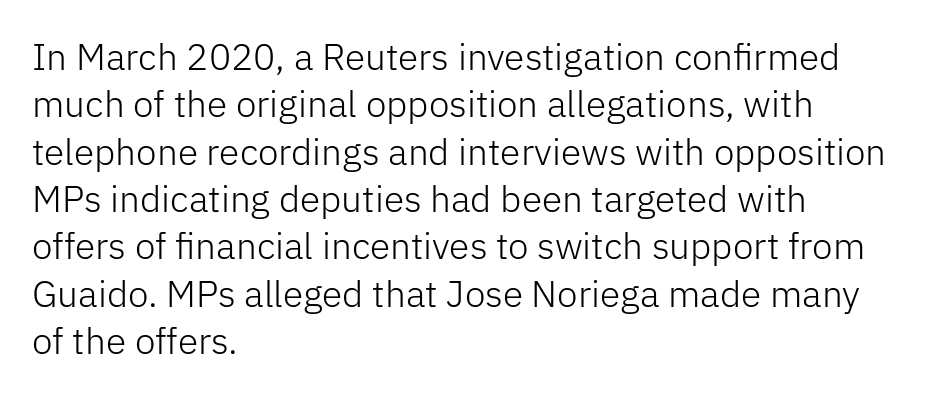
{"serif": "no", "italic": "no", "bold": "no", "weight": "light", "width": "normal", "stroke_contrast": "low", "x_height": "medium", "monospaced": "no", "underline": "no", "align": "left", "line_spacing": "normal", "line_spacing_ratio": 1.28, "letter_spacing": "normal", "letter_spacing_em": 0.0, "glyph_px": 37}
